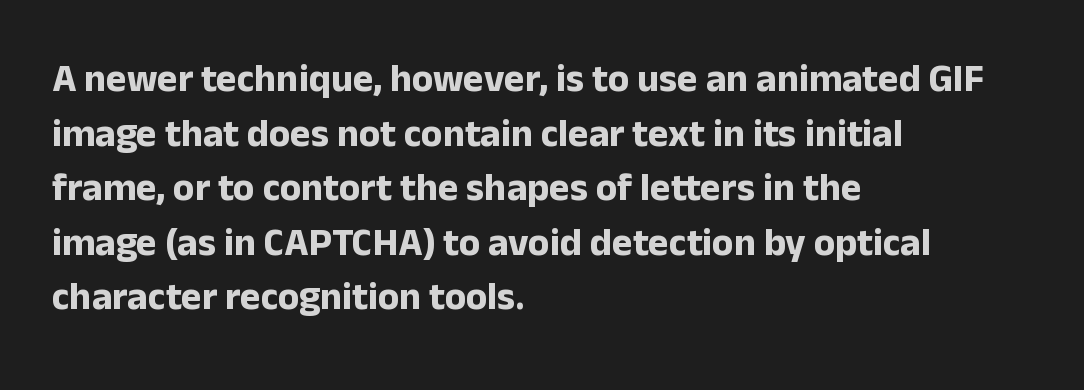
The face used here is proportionally spaced, like ordinary book or web type. The ragged edge is on the right, which tells us the setting is flush left. The rendering uses a moderate line-height, typical for paragraphs. Note: no serifs on the glyphs.
